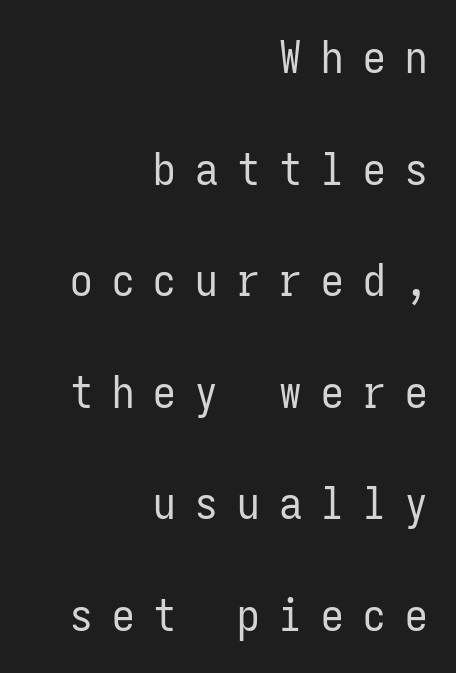
Q: Is the text bold? A: No.
Q: Is the text italic (slanted)? A: No, it is upright.
Q: Is the typeface a serif or a sans-serif typeface? A: Sans-serif.
Q: Is the text underlined? A: No.
Q: How is the paragraph aligned? A: Right-aligned.
Q: Is the spacing between letters normal or unusually wide? A: Unusually wide.
Q: Is the spacing between lines tight, normal or loose? A: Loose.
Q: Width (condensed, normal, or wide)? A: Condensed.
Q: Stroke contrast? A: Low.
Q: x-height? A: Medium.
Q: Monospaced? A: Yes.
